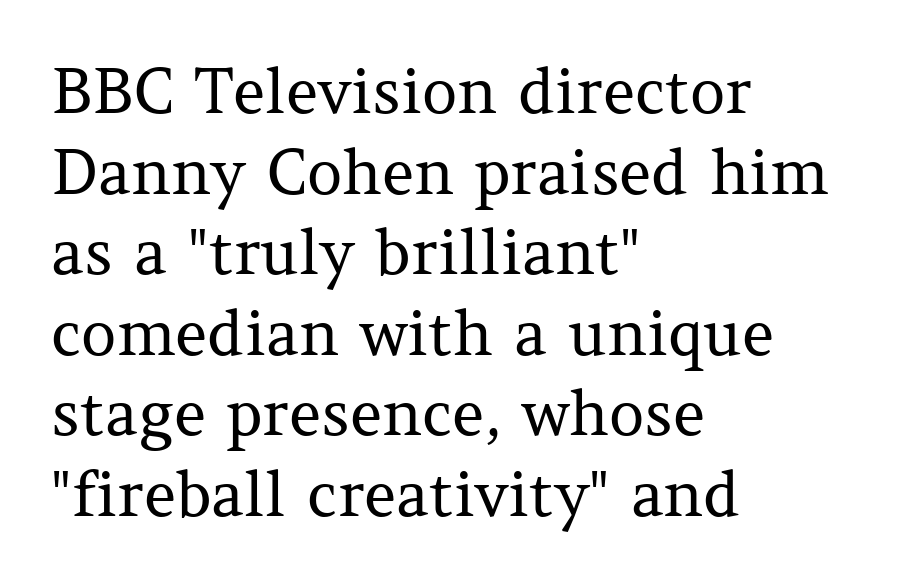
{"serif": "yes", "italic": "no", "bold": "no", "weight": "regular", "width": "normal", "stroke_contrast": "medium", "x_height": "medium", "monospaced": "no", "underline": "no", "align": "left", "line_spacing": "normal", "line_spacing_ratio": 1.3, "letter_spacing": "normal", "letter_spacing_em": 0.0, "glyph_px": 62}
